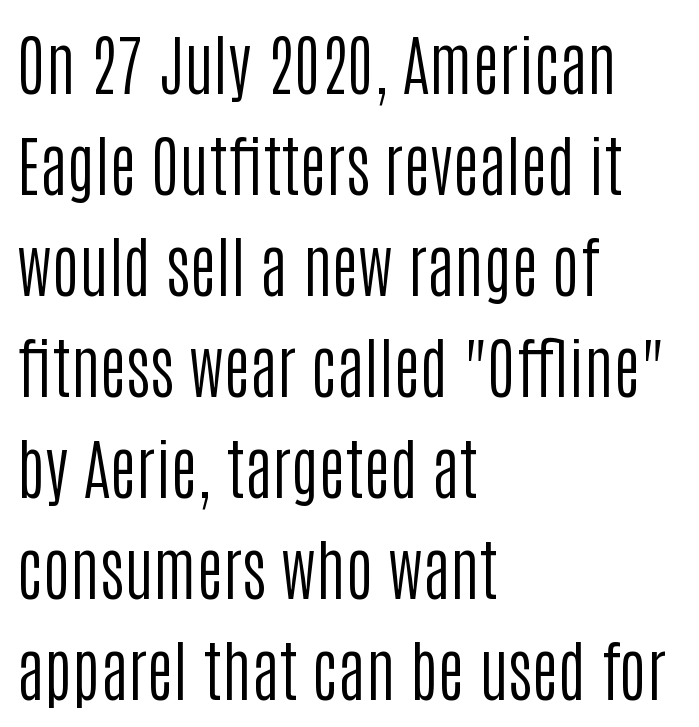
{"serif": "no", "italic": "no", "bold": "no", "weight": "regular", "width": "condensed", "stroke_contrast": "low", "x_height": "large", "monospaced": "no", "underline": "no", "align": "left", "line_spacing": "normal", "line_spacing_ratio": 1.53, "letter_spacing": "normal", "letter_spacing_em": 0.0, "glyph_px": 66}
